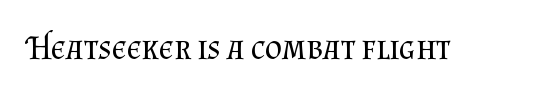
{"serif": "yes", "italic": "no", "bold": "no", "weight": "regular", "width": "normal", "stroke_contrast": "medium", "x_height": "small", "monospaced": "no", "underline": "no", "letter_spacing": "normal", "letter_spacing_em": 0.0, "glyph_px": 33}
